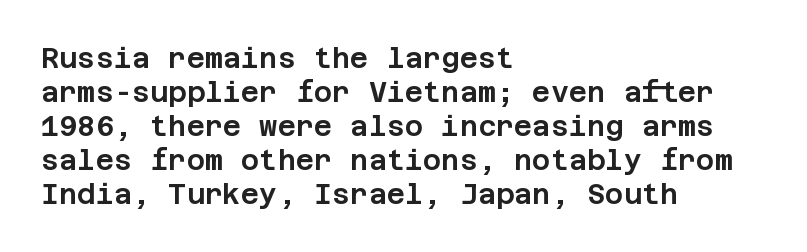
{"serif": "no", "italic": "no", "width": "normal", "stroke_contrast": "low", "x_height": "large", "underline": "no", "align": "left", "line_spacing_ratio": 1.21, "letter_spacing": "normal", "letter_spacing_em": 0.0, "glyph_px": 28}
